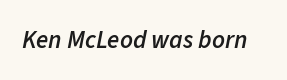
The image shows 25 px text type, italic (leaning right); set normal letter spacing, not underlined.
